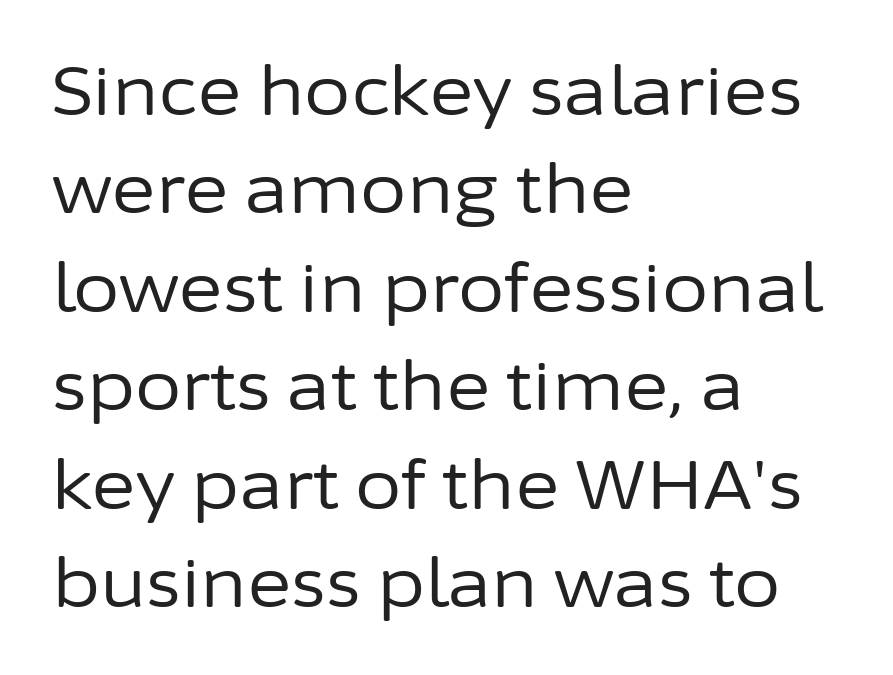
The image shows 67 px regular-weight sans-serif type, upright; set left-aligned, normal line spacing (1.47x), normal letter spacing, not underlined; low stroke contrast and a medium x-height.
